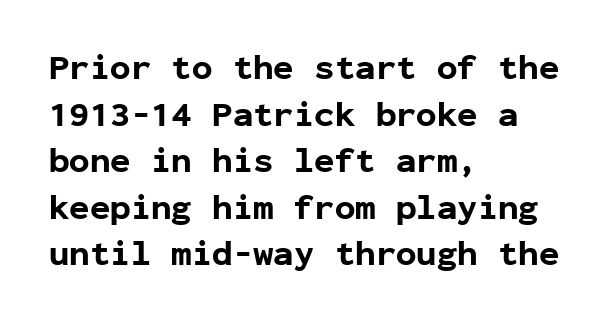
{"serif": "no", "italic": "no", "bold": "yes", "weight": "bold", "width": "normal", "stroke_contrast": "low", "x_height": "medium", "monospaced": "yes", "underline": "no", "align": "left", "line_spacing": "normal", "line_spacing_ratio": 1.37, "letter_spacing": "normal", "letter_spacing_em": 0.0, "glyph_px": 34}
